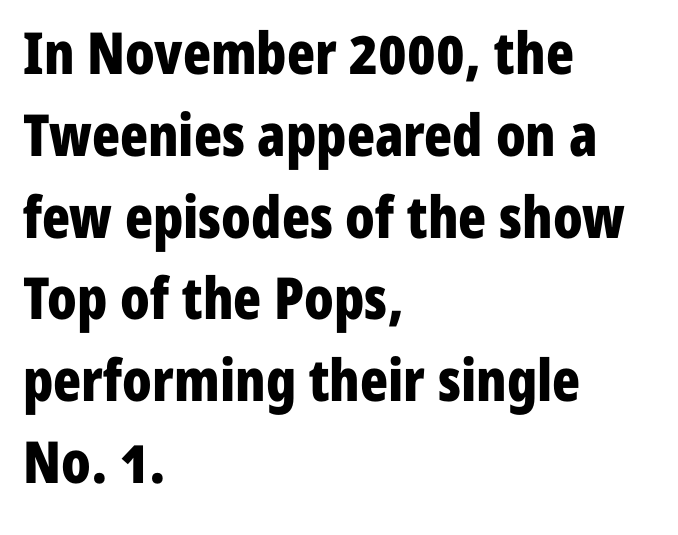
What kind of face is this? One without serifs — a sans. A typesetter would call this zero additional tracking. Typesetter's note: full bold, strokes at maximum text heaviness. Compared with typical paragraphs, the rows here are spaced about the same.
